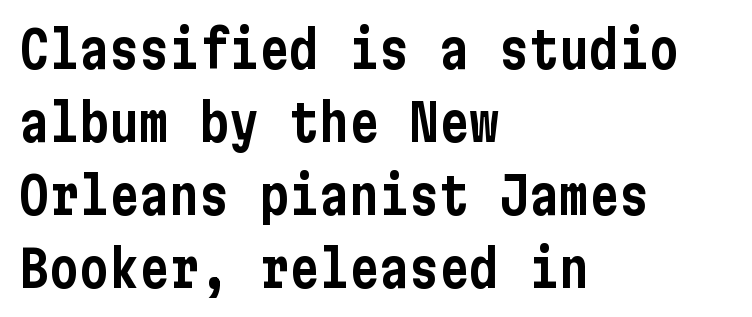
{"serif": "no", "italic": "no", "width": "condensed", "stroke_contrast": "low", "x_height": "medium", "underline": "no", "align": "left", "line_spacing": "normal", "line_spacing_ratio": 1.46, "letter_spacing": "normal", "letter_spacing_em": 0.0, "glyph_px": 50}
